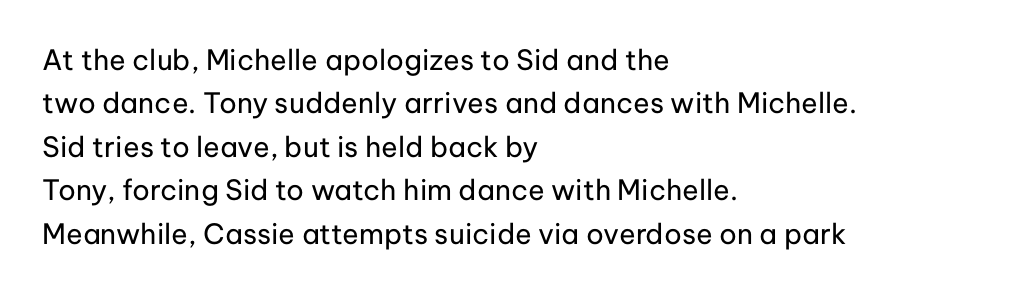
The image shows 28 px regular-weight sans-serif type, upright; set left-aligned, normal line spacing (1.55x), normal letter spacing, not underlined; low stroke contrast and a medium x-height.
